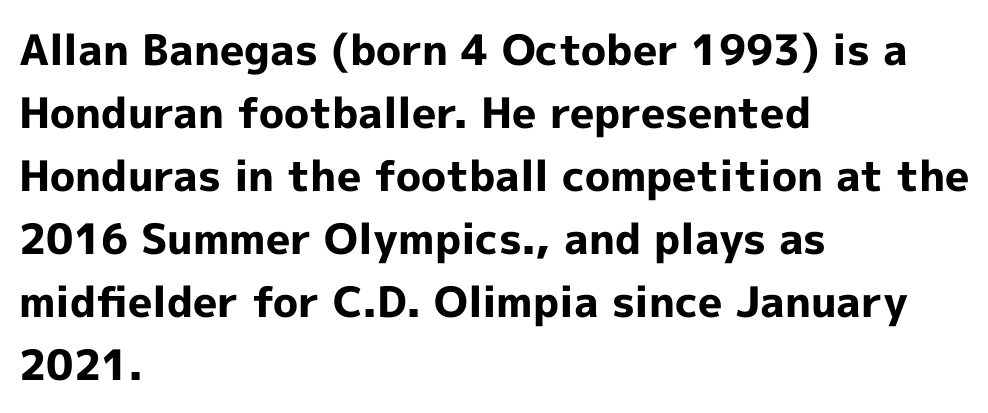
{"serif": "no", "italic": "no", "bold": "yes", "weight": "bold", "width": "normal", "x_height": "medium", "monospaced": "no", "underline": "no", "align": "left", "line_spacing": "normal", "line_spacing_ratio": 1.5, "letter_spacing": "normal", "letter_spacing_em": 0.0, "glyph_px": 42}
